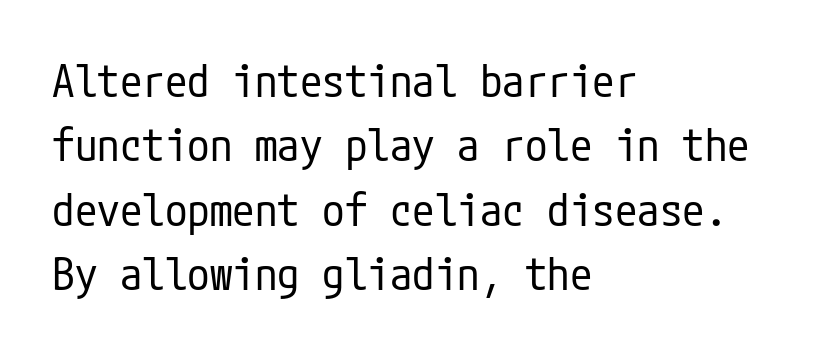
Q: Is the text bold? A: No.
Q: Is the text italic (slanted)? A: No, it is upright.
Q: Is the typeface a serif or a sans-serif typeface? A: Sans-serif.
Q: Is the text underlined? A: No.
Q: How is the paragraph aligned? A: Left-aligned.
Q: Is the spacing between letters normal or unusually wide? A: Normal.
Q: Is the spacing between lines tight, normal or loose? A: Normal.
Q: Width (condensed, normal, or wide)? A: Condensed.
Q: Stroke contrast? A: Low.
Q: x-height? A: Medium.
